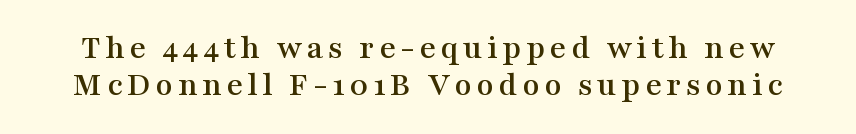
{"serif": "yes", "italic": "no", "width": "wide", "stroke_contrast": "medium", "x_height": "medium", "monospaced": "no", "underline": "no", "line_spacing": "tight", "line_spacing_ratio": 1.05, "glyph_px": 35}
